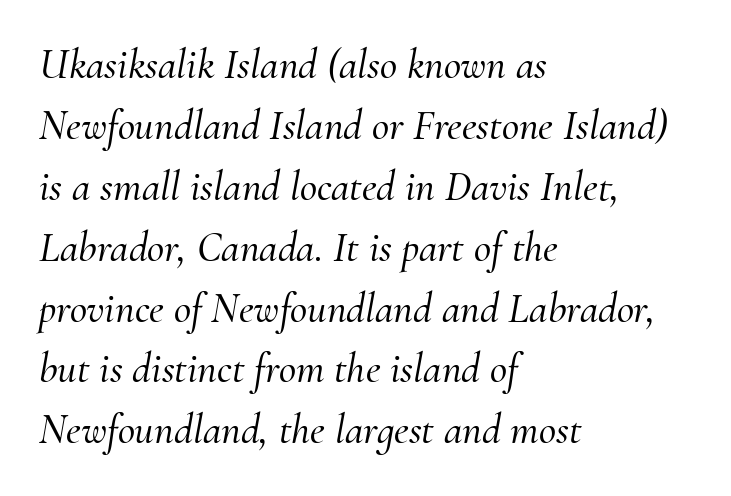
The image shows 42 px serif type, italic (leaning right); set left-aligned, normal line spacing (1.45x), normal letter spacing, not underlined; medium stroke contrast and a small x-height.
